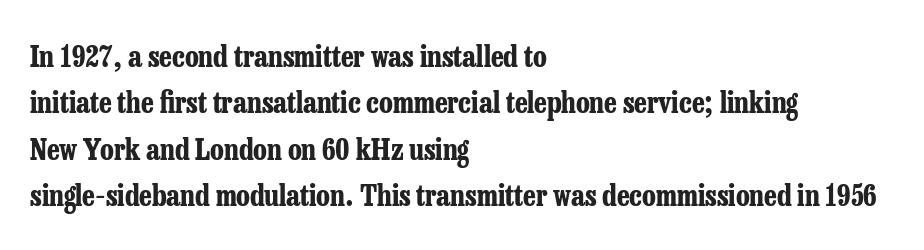
Q: Is the text bold? A: Yes.
Q: Is the text italic (slanted)? A: No, it is upright.
Q: Is the typeface a serif or a sans-serif typeface? A: Serif.
Q: Is the text underlined? A: No.
Q: How is the paragraph aligned? A: Left-aligned.
Q: Is the spacing between letters normal or unusually wide? A: Normal.
Q: Is the spacing between lines tight, normal or loose? A: Normal.
Q: Width (condensed, normal, or wide)? A: Condensed.
Q: Stroke contrast? A: Low.
Q: x-height? A: Medium.
Q: Monospaced? A: No.
